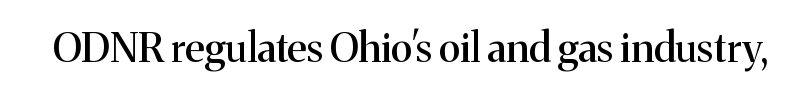
{"serif": "yes", "italic": "no", "width": "normal", "stroke_contrast": "medium", "x_height": "medium", "monospaced": "no", "underline": "no", "letter_spacing": "normal", "letter_spacing_em": 0.0, "glyph_px": 41}
